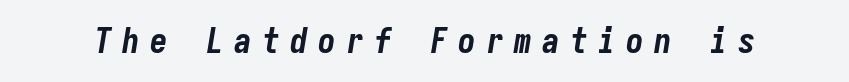
{"italic": "yes", "lean": "right", "slant_degrees": 9, "bold": "yes", "weight": "bold", "width": "condensed", "stroke_contrast": "low", "x_height": "medium", "monospaced": "yes", "underline": "no", "letter_spacing": "wide", "letter_spacing_em": 0.3, "glyph_px": 35}
